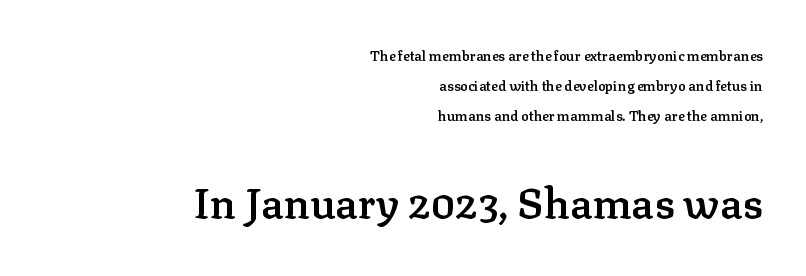
The image shows 42 px semibold serif type, upright; set right-aligned, loose line spacing (2.14x), normal letter spacing, not underlined; the second (bottom) block is 3.0x larger; low stroke contrast and a medium x-height.
